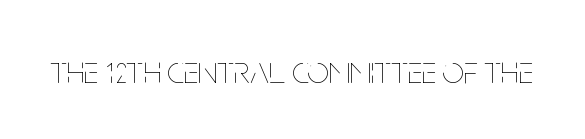
{"italic": "no", "bold": "no", "weight": "thin", "width": "condensed", "stroke_contrast": "low", "x_height": "large", "monospaced": "no", "underline": "no", "letter_spacing": "normal", "letter_spacing_em": 0.0, "glyph_px": 38}
